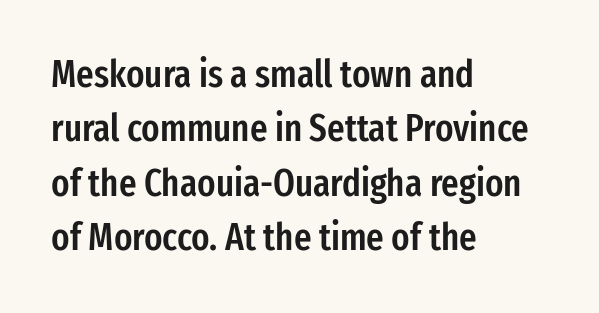
{"serif": "no", "italic": "no", "bold": "semi", "weight": "semibold", "width": "condensed", "stroke_contrast": "low", "x_height": "medium", "monospaced": "no", "underline": "no", "align": "left", "line_spacing": "normal", "line_spacing_ratio": 1.43, "letter_spacing": "normal", "letter_spacing_em": 0.0, "glyph_px": 38}
